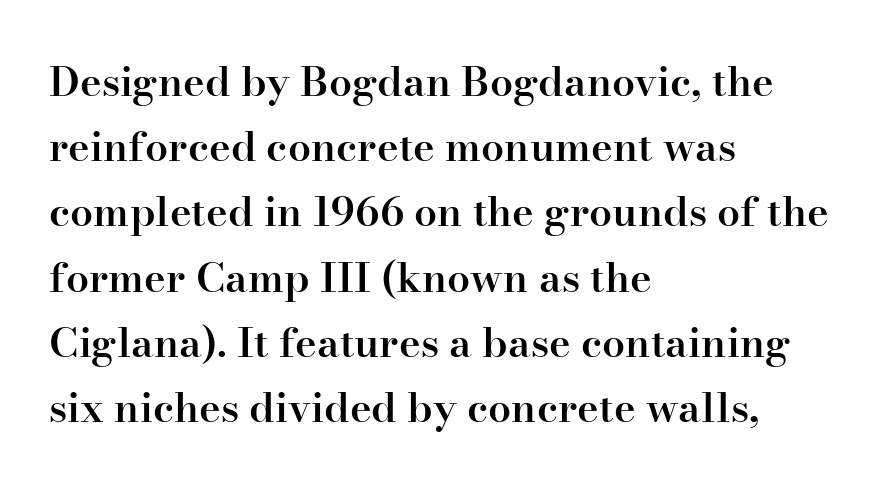
{"serif": "yes", "italic": "no", "bold": "semi", "weight": "semibold", "width": "normal", "stroke_contrast": "high", "x_height": "small", "monospaced": "no", "underline": "no", "align": "left", "line_spacing": "normal", "line_spacing_ratio": 1.59, "letter_spacing": "normal", "letter_spacing_em": 0.0, "glyph_px": 41}
